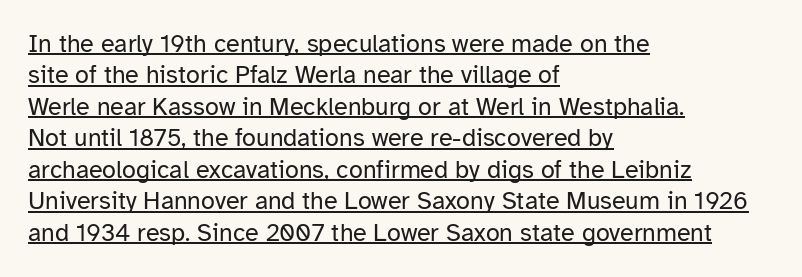
Q: Is the text bold? A: No.
Q: Is the text italic (slanted)? A: No, it is upright.
Q: Is the text underlined? A: Yes.
Q: How is the paragraph aligned? A: Left-aligned.
Q: Is the spacing between letters normal or unusually wide? A: Normal.
Q: Is the spacing between lines tight, normal or loose? A: Normal.
